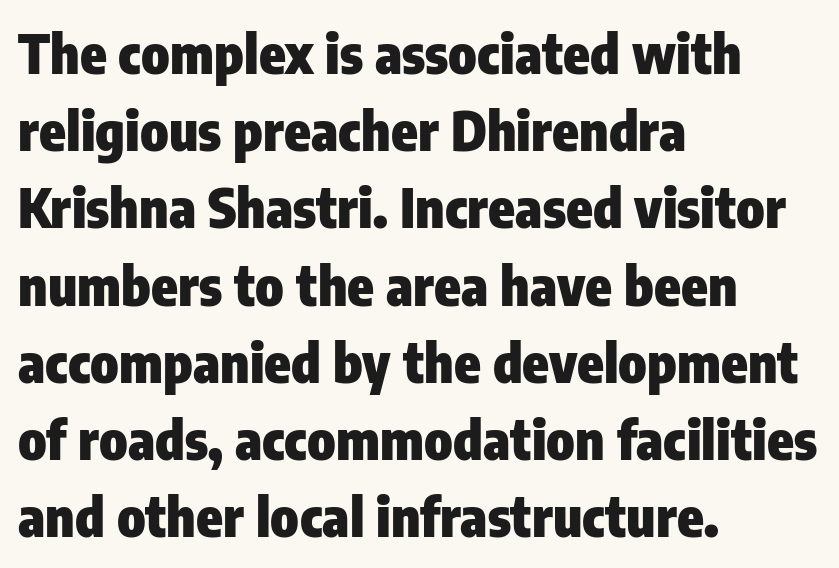
Q: Is the text bold? A: Yes.
Q: Is the text italic (slanted)? A: No, it is upright.
Q: Is the typeface a serif or a sans-serif typeface? A: Sans-serif.
Q: Is the text underlined? A: No.
Q: How is the paragraph aligned? A: Left-aligned.
Q: Is the spacing between letters normal or unusually wide? A: Normal.
Q: Is the spacing between lines tight, normal or loose? A: Normal.
Q: Width (condensed, normal, or wide)? A: Condensed.
Q: Stroke contrast? A: Low.
Q: x-height? A: Medium.
Q: Monospaced? A: No.
